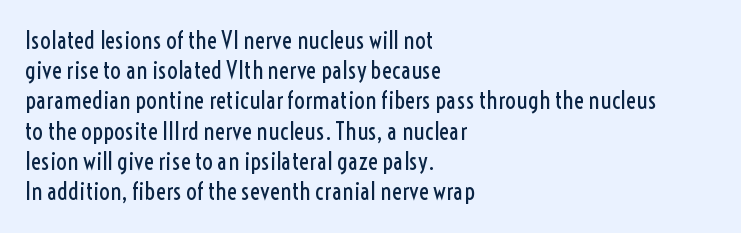
Q: Is the text bold? A: No.
Q: Is the text italic (slanted)? A: No, it is upright.
Q: Is the text underlined? A: No.
Q: How is the paragraph aligned? A: Left-aligned.
Q: Is the spacing between letters normal or unusually wide? A: Normal.
Q: Is the spacing between lines tight, normal or loose? A: Normal.
